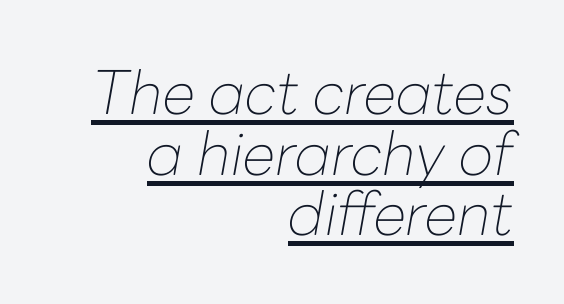
The image shows 60 px thin type, italic (leaning right); set right-aligned, tight line spacing (1.01x), normal letter spacing, underlined; low stroke contrast and a medium x-height.
